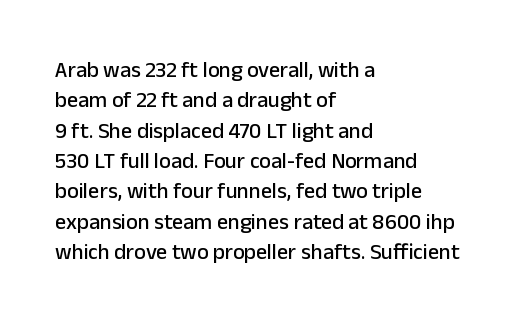
{"italic": "no", "underline": "no", "align": "left", "line_spacing": "normal", "line_spacing_ratio": 1.38, "letter_spacing": "normal", "letter_spacing_em": 0.0, "glyph_px": 22}
